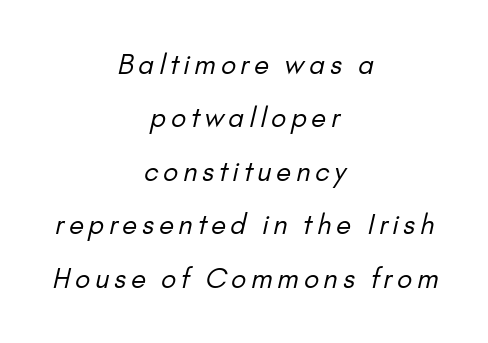
The zone under the glyphs is completely vacant. Counters stay open thanks to moderate or lighter strokes. The designer dialed line spacing up above the default. This sample is center-justified, so both line endings float freely.
